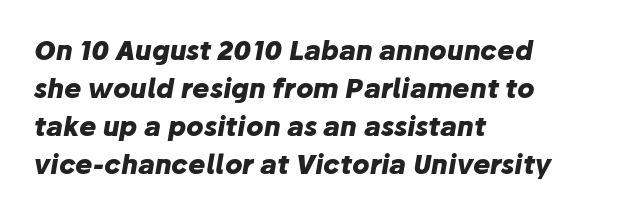
Q: Is the text bold? A: Yes.
Q: Is the text italic (slanted)? A: Yes, it leans right by about 10 degrees.
Q: Is the text underlined? A: No.
Q: How is the paragraph aligned? A: Left-aligned.
Q: Is the spacing between letters normal or unusually wide? A: Normal.
Q: Is the spacing between lines tight, normal or loose? A: Normal.
